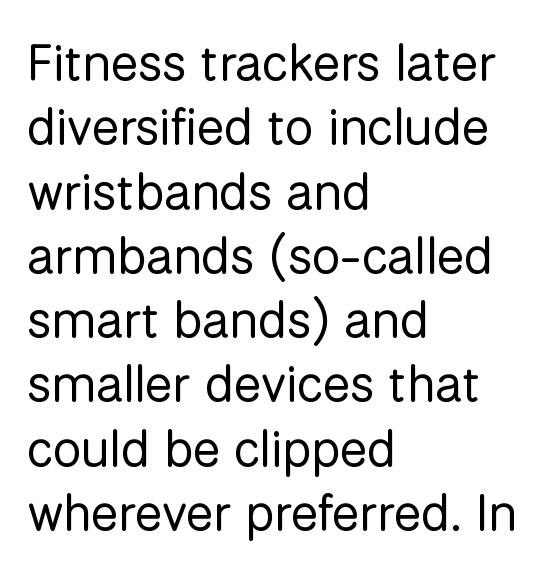
The image shows 51 px regular-weight sans-serif type, upright; set left-aligned, normal line spacing (1.26x), normal letter spacing, not underlined; low stroke contrast and a medium x-height.
